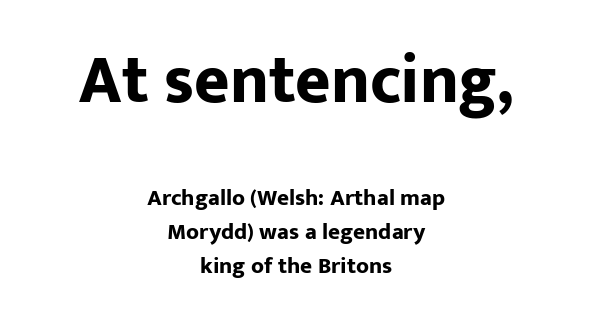
The image shows 68 px bold sans-serif type, upright; set centered, normal line spacing (1.47x), normal letter spacing, not underlined; the first (top) block is 2.96x larger; low stroke contrast and a medium x-height.
